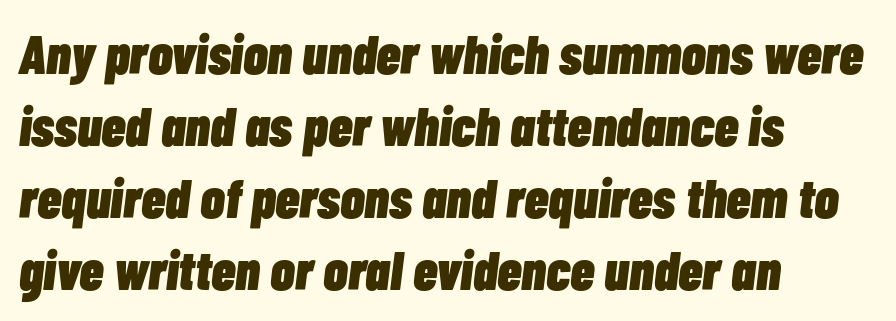
Q: Is the text bold? A: Yes.
Q: Is the text italic (slanted)? A: Yes, it leans right by about 7 degrees.
Q: Is the text underlined? A: No.
Q: How is the paragraph aligned? A: Left-aligned.
Q: Is the spacing between letters normal or unusually wide? A: Normal.
Q: Is the spacing between lines tight, normal or loose? A: Normal.
Q: Width (condensed, normal, or wide)? A: Condensed.
Q: Stroke contrast? A: Low.
Q: x-height? A: Medium.
Q: Monospaced? A: No.
